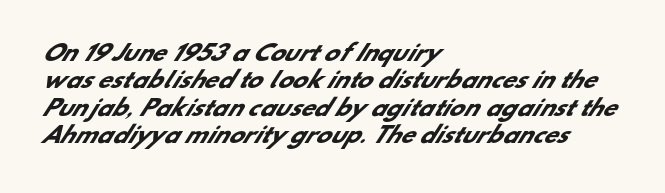
The image shows 22 px bold type; set left-aligned, normal line spacing (1.25x), normal letter spacing, not underlined.
